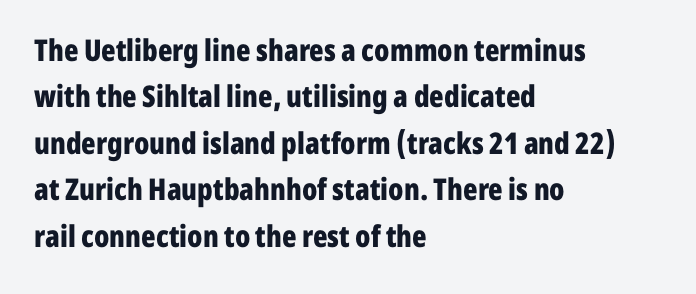
The image shows 30 px bold, condensed sans-serif type, upright; set left-aligned, normal line spacing (1.55x), normal letter spacing, not underlined; low stroke contrast and a medium x-height.
